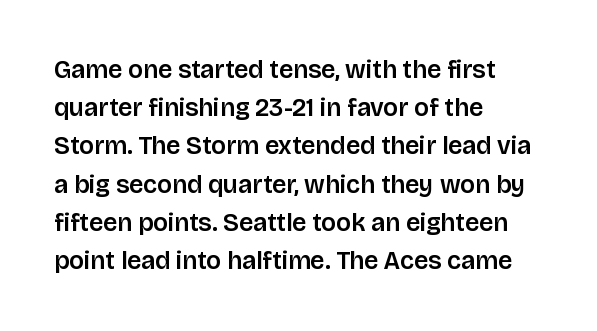
The image shows 25 px text type, upright; set left-aligned, normal line spacing (1.53x), normal letter spacing, not underlined.
